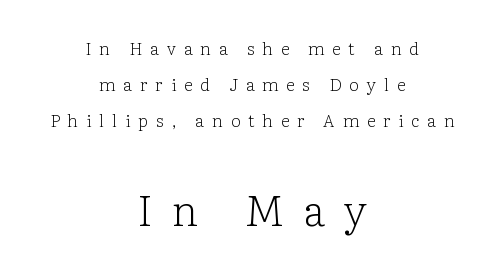
The image shows 42 px light serif type, upright; set centered, loose line spacing (2.13x), unusually wide letter spacing (+0.47 em), not underlined; the second (bottom) block is 2.47x larger; low stroke contrast and a medium x-height.
